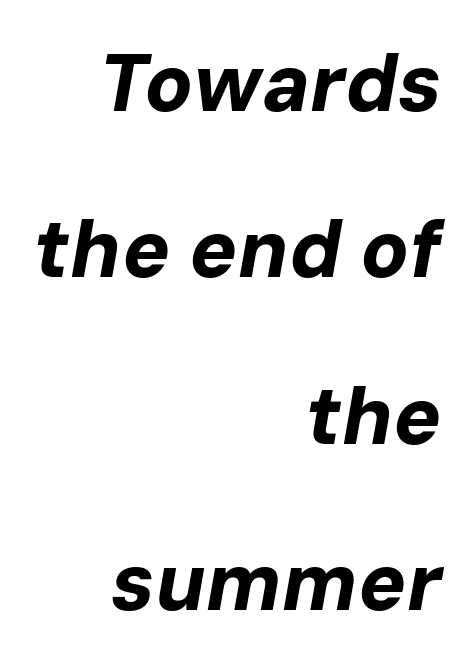
{"italic": "yes", "lean": "right", "slant_degrees": 10, "bold": "yes", "weight": "bold", "width": "normal", "stroke_contrast": "low", "x_height": "medium", "monospaced": "no", "underline": "no", "align": "right", "line_spacing": "loose", "line_spacing_ratio": 2.08, "letter_spacing": "normal", "letter_spacing_em": 0.0, "glyph_px": 80}
